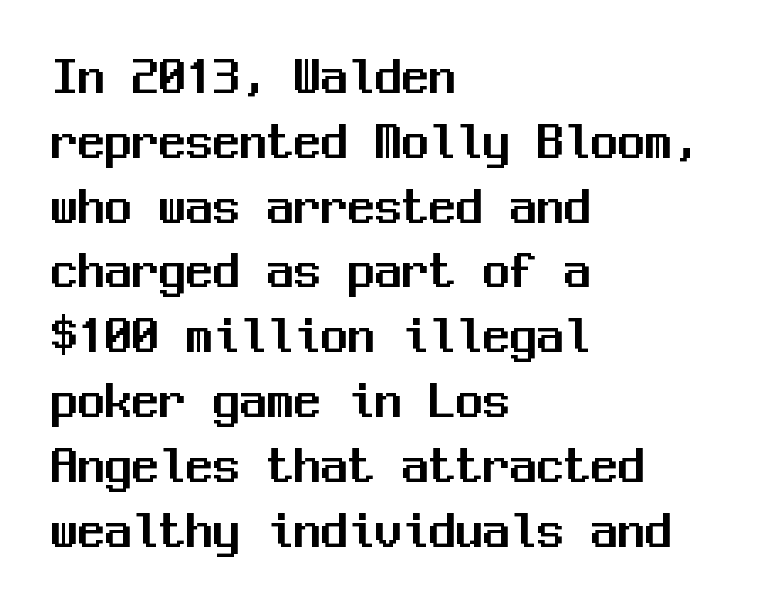
The image shows 54 px sans-serif type, upright, monospaced; set left-aligned, line spacing 1.2x, normal letter spacing, not underlined; medium stroke contrast and a medium x-height.
